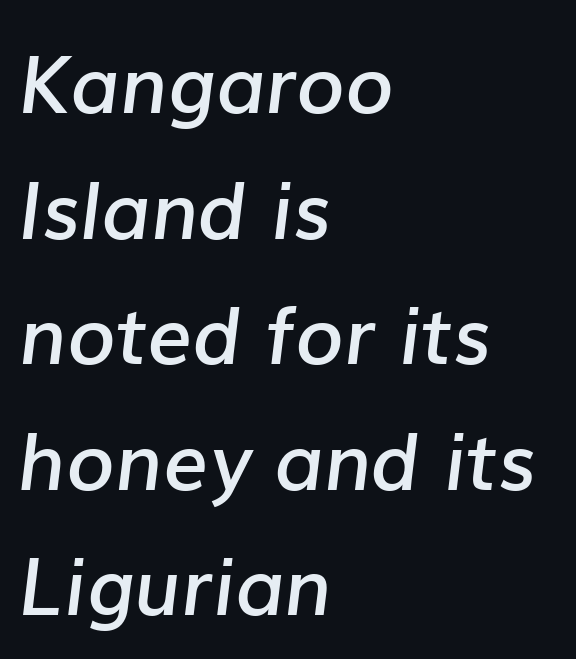
Q: Is the text bold? A: Semi-bold.
Q: Is the text italic (slanted)? A: Yes, it leans right by about 7 degrees.
Q: Is the text underlined? A: No.
Q: How is the paragraph aligned? A: Left-aligned.
Q: Is the spacing between letters normal or unusually wide? A: Normal.
Q: Is the spacing between lines tight, normal or loose? A: Normal.
Q: Width (condensed, normal, or wide)? A: Normal.
Q: Stroke contrast? A: Low.
Q: x-height? A: Medium.
Q: Monospaced? A: No.
